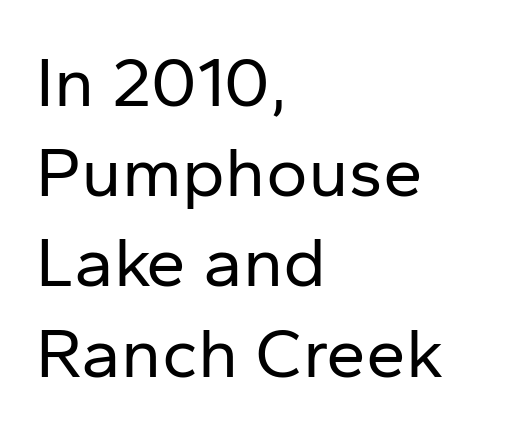
{"serif": "no", "italic": "no", "bold": "no", "weight": "regular", "width": "normal", "stroke_contrast": "low", "x_height": "medium", "monospaced": "no", "underline": "no", "align": "left", "line_spacing": "normal", "line_spacing_ratio": 1.27, "letter_spacing": "normal", "letter_spacing_em": 0.0, "glyph_px": 71}
